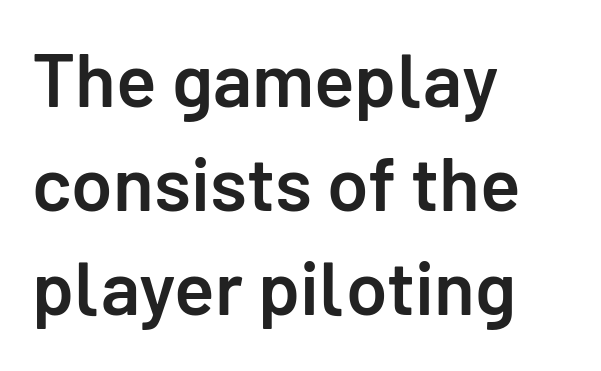
The image shows 75 px semibold sans-serif type, upright; set left-aligned, normal line spacing (1.39x), normal letter spacing, not underlined; low stroke contrast and a medium x-height.
